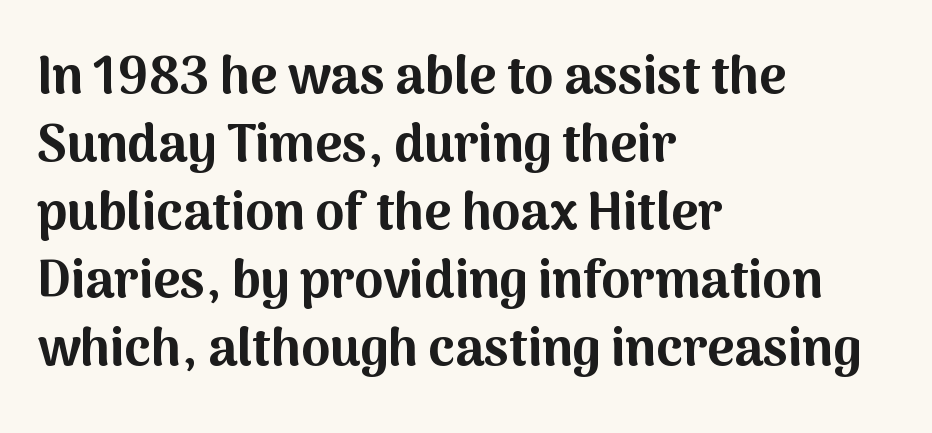
These lines sit exactly where default settings would place them. If you drew a line through each stem, it would be perfectly vertical. Glance below the letters and you will spot only blank space. No extra tracking has been applied to these lines. A typesetter would label this face a sans. The lines in this sample share a left origin and differ only in where they stop.
